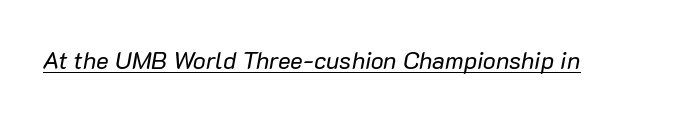
Q: Is the text bold? A: No.
Q: Is the text italic (slanted)? A: Yes, it leans right by about 10 degrees.
Q: Is the text underlined? A: Yes.
Q: Is the spacing between letters normal or unusually wide? A: Normal.
